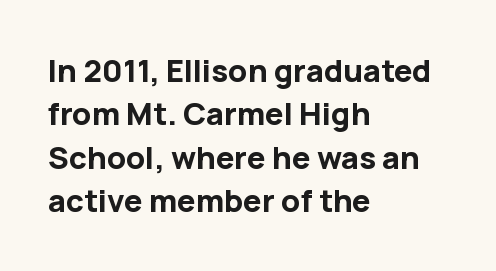
{"serif": "no", "italic": "no", "bold": "yes", "weight": "bold", "width": "normal", "stroke_contrast": "low", "x_height": "medium", "monospaced": "no", "underline": "no", "align": "left", "line_spacing": "normal", "line_spacing_ratio": 1.4, "letter_spacing": "normal", "letter_spacing_em": 0.0, "glyph_px": 31}
